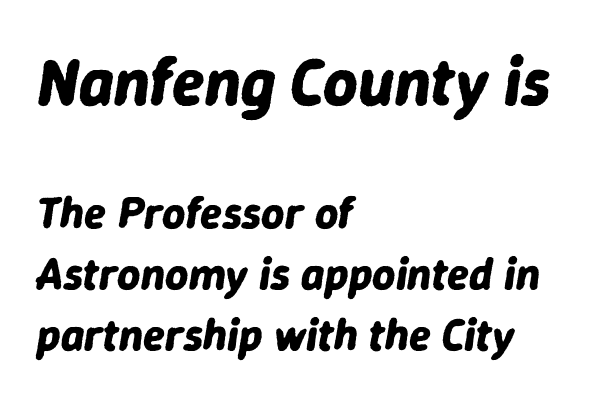
Q: Is the text bold? A: Yes.
Q: Is the text italic (slanted)? A: Yes, it leans right by about 9 degrees.
Q: Is the text underlined? A: No.
Q: How is the paragraph aligned? A: Left-aligned.
Q: Is the spacing between letters normal or unusually wide? A: Normal.
Q: Is the spacing between lines tight, normal or loose? A: Normal.
Q: Which block of text is set in a larger size, the first (top) or the second (bottom)? A: The first (top) one.
Q: Width (condensed, normal, or wide)? A: Normal.
Q: Stroke contrast? A: Low.
Q: x-height? A: Medium.
Q: Monospaced? A: No.
